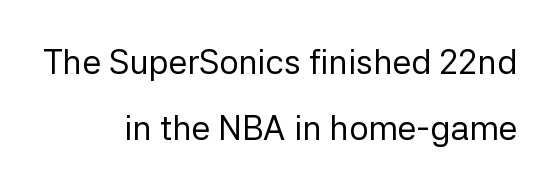
The image shows 34 px regular-weight sans-serif type, upright; set right-aligned, loose line spacing (1.95x), normal letter spacing, not underlined; low stroke contrast and a medium x-height.
